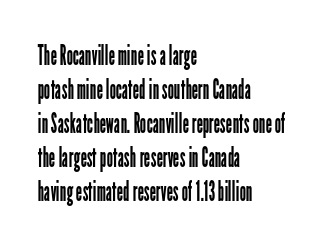
{"serif": "no", "italic": "no", "bold": "no", "weight": "regular", "width": "condensed", "stroke_contrast": "low", "x_height": "medium", "monospaced": "no", "underline": "no", "align": "left", "line_spacing_ratio": 1.21, "letter_spacing": "normal", "letter_spacing_em": 0.0, "glyph_px": 28}
